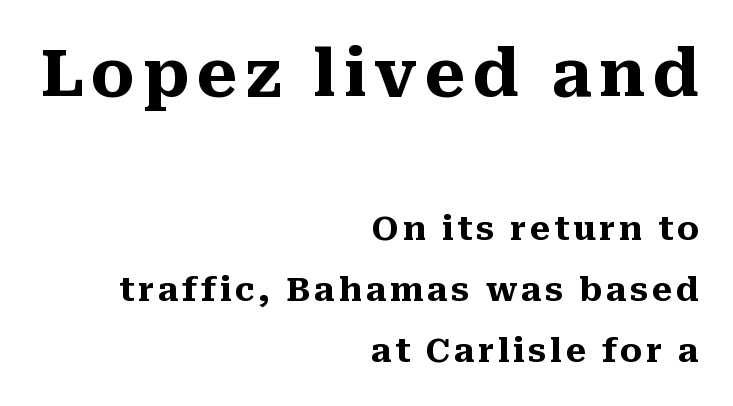
The image shows 66 px heavy serif type, upright; set right-aligned, line spacing 1.85x, not underlined; the first (top) block is 2.0x larger; medium stroke contrast and a medium x-height.
